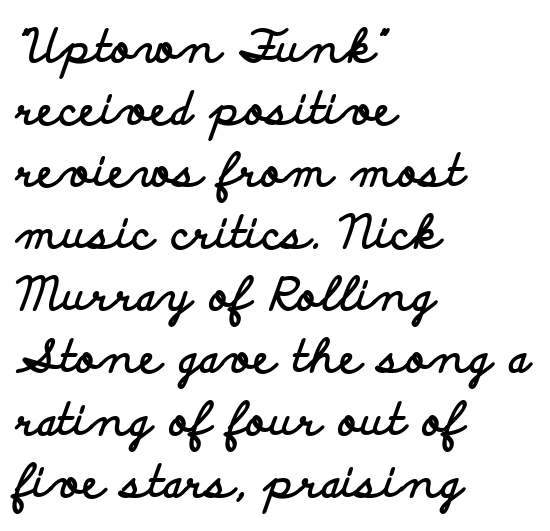
{"serif": "no", "bold": "yes", "weight": "bold", "width": "wide", "stroke_contrast": "low", "x_height": "small", "monospaced": "no", "underline": "no", "align": "left", "line_spacing": "normal", "line_spacing_ratio": 1.38, "letter_spacing": "normal", "letter_spacing_em": 0.0, "glyph_px": 45}
